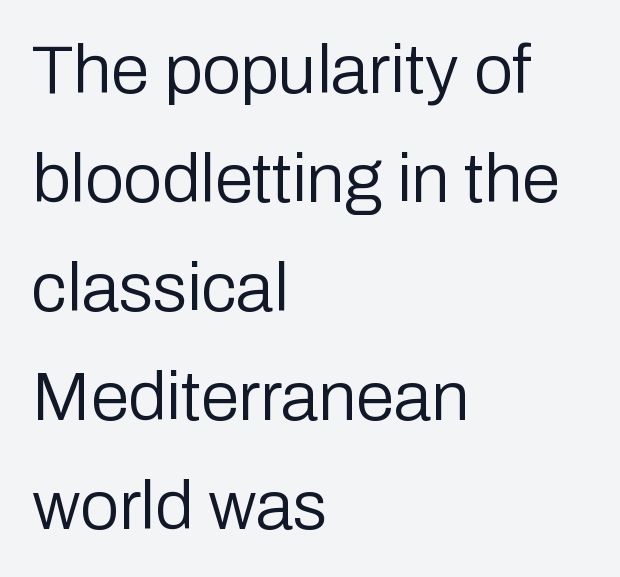
Unlike italic type, these characters show no tilt at all. Proportional: the letters do not fall into vertical columns. The paragraph shown leans on its left margin. Unmarked baselines from the first word to the last.
